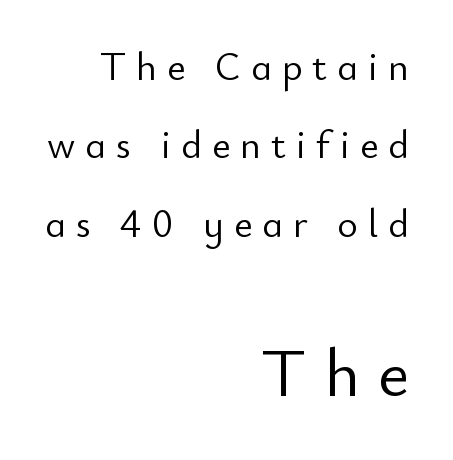
Q: Is the text bold? A: No.
Q: Is the text italic (slanted)? A: No, it is upright.
Q: Is the typeface a serif or a sans-serif typeface? A: Sans-serif.
Q: Is the text underlined? A: No.
Q: How is the paragraph aligned? A: Right-aligned.
Q: Is the spacing between letters normal or unusually wide? A: Unusually wide.
Q: Is the spacing between lines tight, normal or loose? A: Loose.
Q: Which block of text is set in a larger size, the first (top) or the second (bottom)? A: The second (bottom) one.
Q: Width (condensed, normal, or wide)? A: Normal.
Q: Stroke contrast? A: Low.
Q: x-height? A: Small.
Q: Monospaced? A: No.
